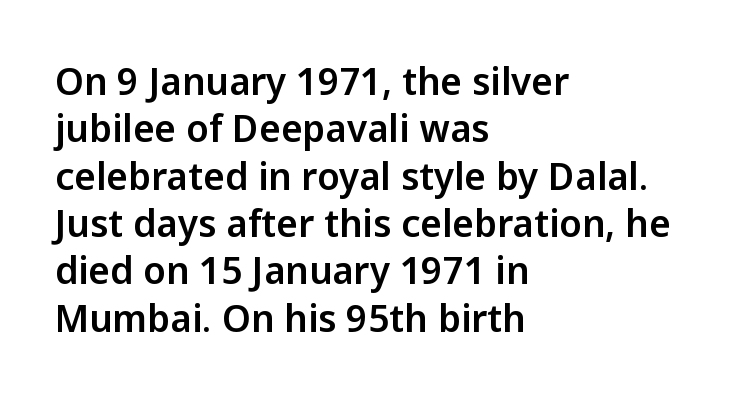
Q: Is the text italic (slanted)? A: No, it is upright.
Q: Is the typeface a serif or a sans-serif typeface? A: Sans-serif.
Q: Is the text underlined? A: No.
Q: How is the paragraph aligned? A: Left-aligned.
Q: Is the spacing between letters normal or unusually wide? A: Normal.
Q: Is the spacing between lines tight, normal or loose? A: Normal.
Q: Width (condensed, normal, or wide)? A: Normal.
Q: Stroke contrast? A: Low.
Q: x-height? A: Medium.
Q: Monospaced? A: No.
